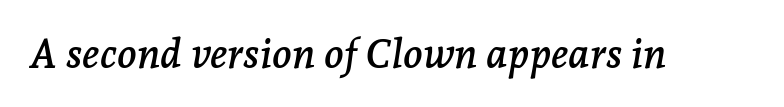
Serifs: yes, visible at the terminals of the letterforms. Looks like regular typesetting: each glyph gets only the width it needs. Nobody touched the tracking dial on this one. Tall strokes in this sample are angled rather than plumb.
